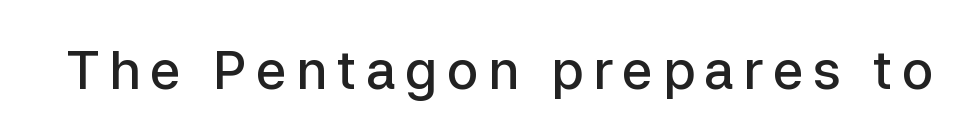
The image shows 53 px semibold sans-serif type, upright; set not underlined; low stroke contrast and a medium x-height.
